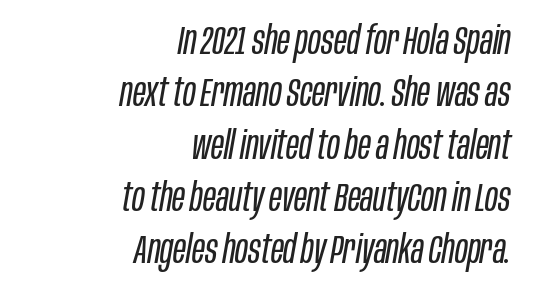
Q: Is the text bold? A: No.
Q: Is the text italic (slanted)? A: Yes, it leans right by about 10 degrees.
Q: Is the text underlined? A: No.
Q: How is the paragraph aligned? A: Right-aligned.
Q: Is the spacing between letters normal or unusually wide? A: Normal.
Q: Is the spacing between lines tight, normal or loose? A: Normal.
Q: Width (condensed, normal, or wide)? A: Condensed.
Q: Stroke contrast? A: Low.
Q: x-height? A: Large.
Q: Monospaced? A: No.
